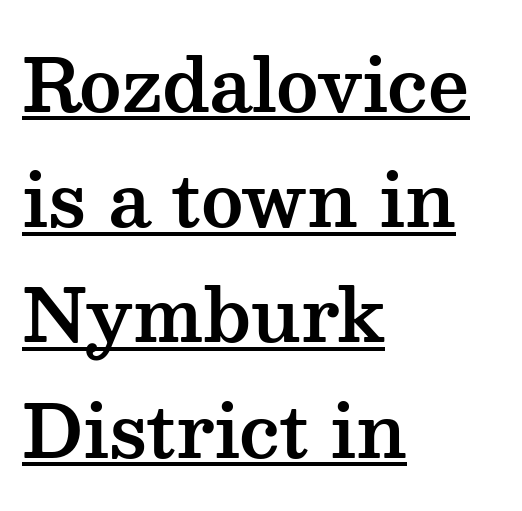
The image shows 72 px wide serif type, upright; set left-aligned, normal line spacing (1.6x), normal letter spacing, underlined; medium stroke contrast and a medium x-height.
